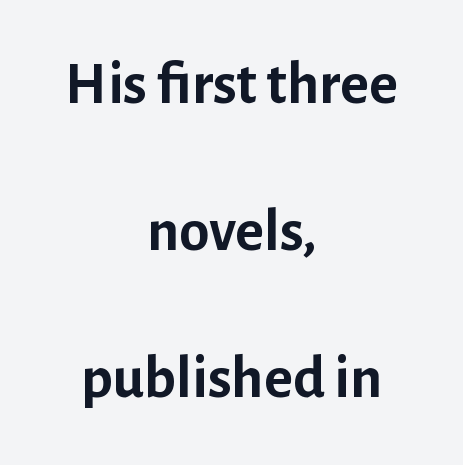
{"serif": "no", "italic": "no", "bold": "yes", "weight": "semibold", "width": "normal", "stroke_contrast": "low", "x_height": "medium", "monospaced": "no", "underline": "no", "align": "center", "line_spacing": "loose", "line_spacing_ratio": 2.41, "letter_spacing": "normal", "letter_spacing_em": 0.0, "glyph_px": 61}
